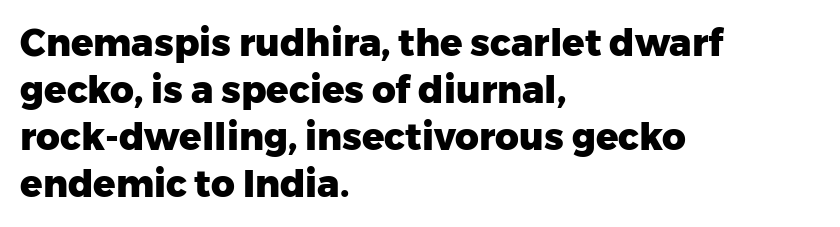
The strip under each line holds only bare page. Characters remain perfectly vertical along every line. Is this a sans? Yes — the strokes have no serifs. The letterforms sit shoulder to shoulder at normal distance. Pretty heavy lettering here — definitely bold.
